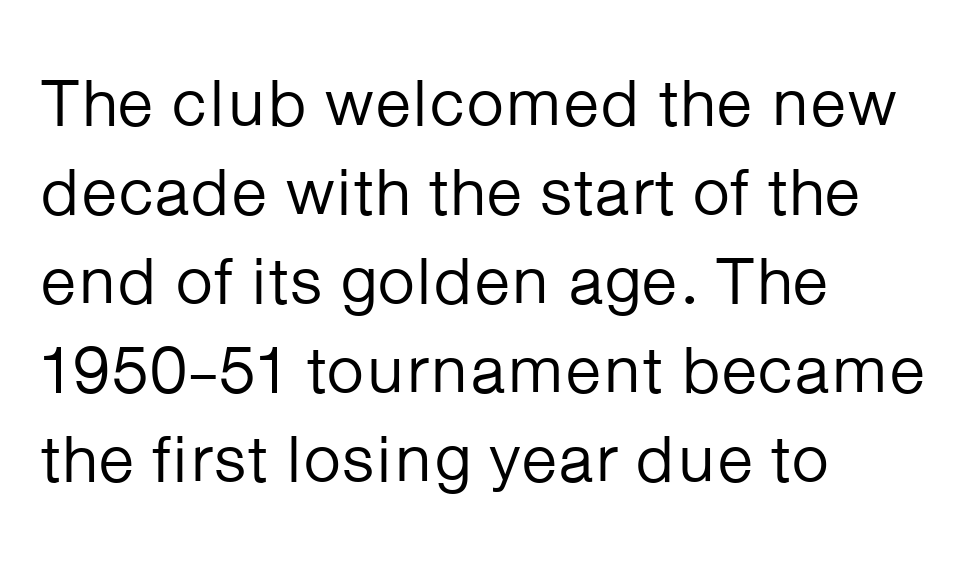
Is this a fixed-width face? No — the glyphs have proportional, varying widths. Inter-character spacing is left at the font's built-in metrics. Typeset ragged right — the left edge is the straight one. Compared with typical paragraphs, the rows here are spaced about the same.
